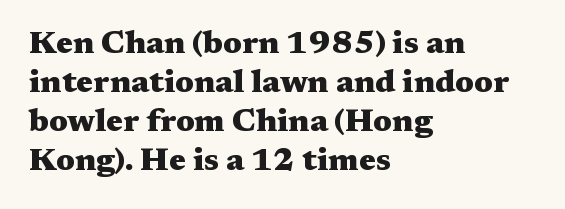
The image shows 32 px heavy, wide serif type, upright; set left-aligned, line spacing 1.22x, normal letter spacing, not underlined; medium stroke contrast and a medium x-height.
